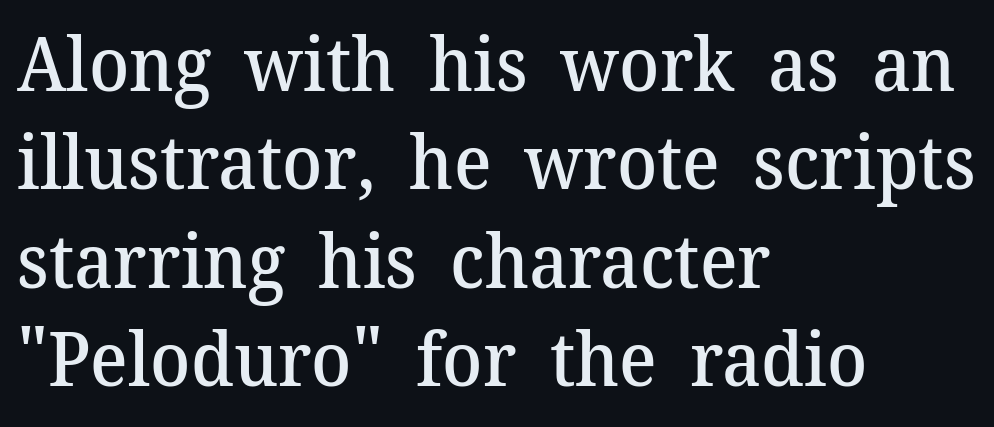
Descenders hang freely into open space. The face used here is proportionally spaced, like ordinary book or web type. No extra tracking has been applied to these lines. The font family rendered here belongs to the serif group.
